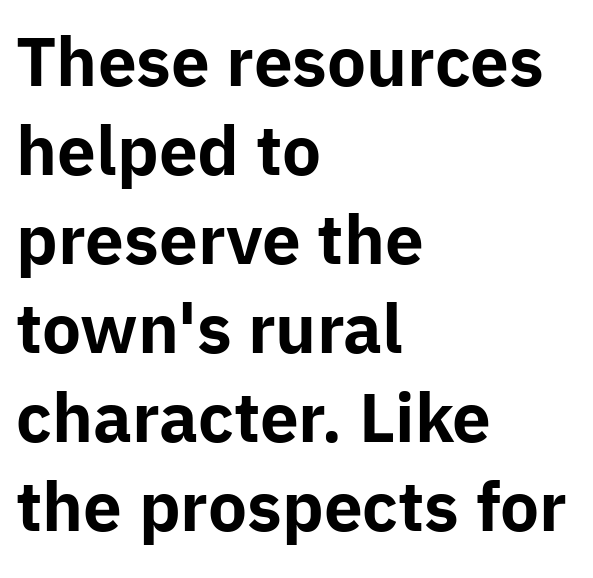
The letters sit at their default tracking, neither squeezed nor spread. Serif or sans? Sans — the stroke terminals are bare. The characters look thick and weighty, a clear bold. The space directly below the letters is spotless. Upright lettering throughout. Rows of type keep a routine distance in the vertical direction.
